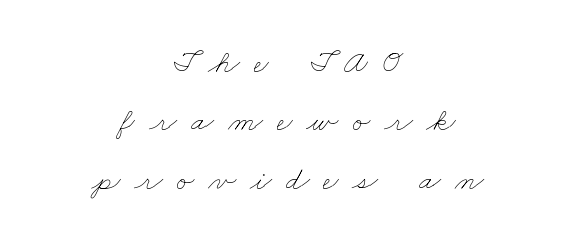
{"bold": "no", "weight": "thin", "width": "wide", "stroke_contrast": "low", "x_height": "small", "monospaced": "no", "underline": "no", "align": "center", "line_spacing_ratio": 1.77, "letter_spacing": "wide", "letter_spacing_em": 0.42, "glyph_px": 33}
